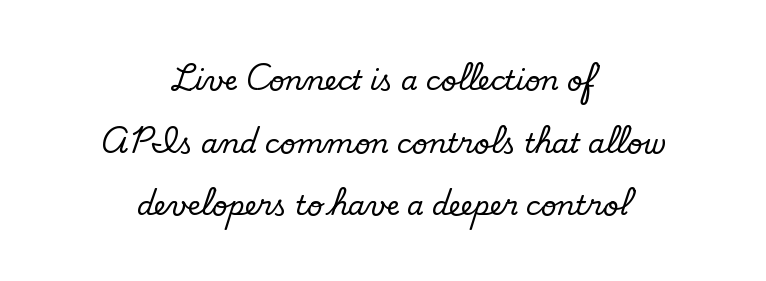
{"bold": "no", "underline": "no", "align": "center", "line_spacing": "loose", "line_spacing_ratio": 2.32, "letter_spacing": "normal", "letter_spacing_em": 0.0, "glyph_px": 27}
